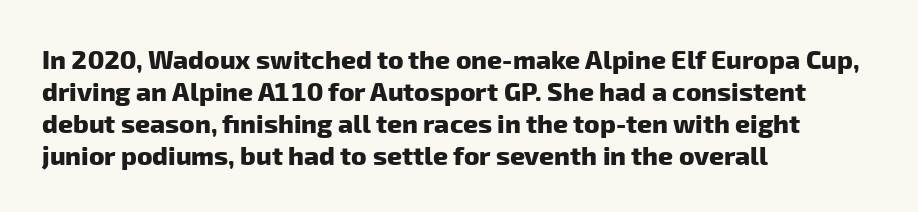
The image shows 26 px bold type; set left-aligned, line spacing 1.23x, normal letter spacing, not underlined.
